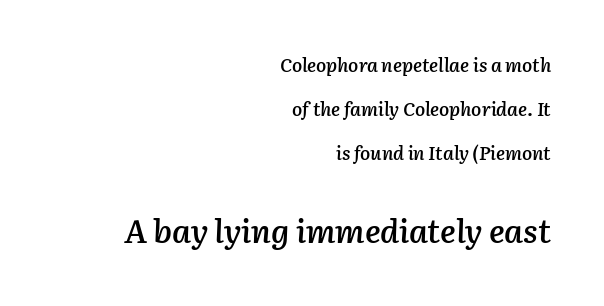
The image shows 33 px semibold type, italic (leaning right); set right-aligned, loose line spacing (2.31x), normal letter spacing, not underlined; the second (bottom) block is 1.74x larger; low stroke contrast and a medium x-height.
